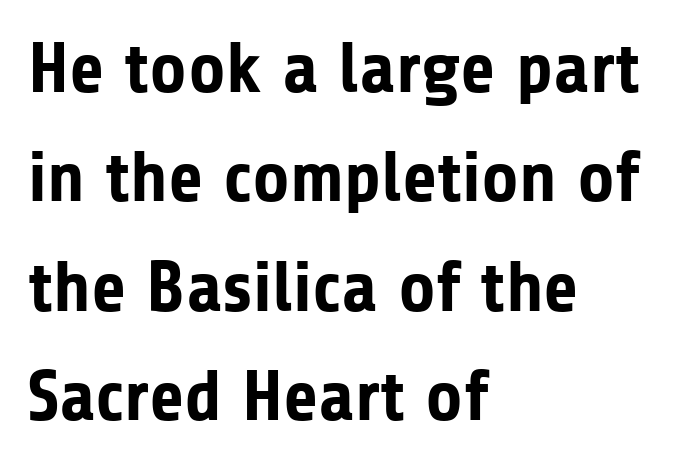
The image shows 72 px bold sans-serif type, upright; set left-aligned, normal line spacing (1.52x), normal letter spacing, not underlined; low stroke contrast and a medium x-height.
